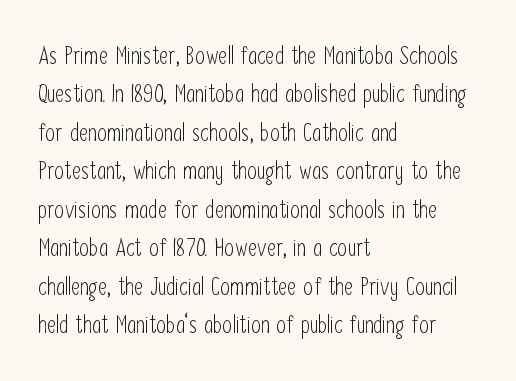
The image shows 25 px text type, upright; set left-aligned, normal line spacing (1.54x), normal letter spacing, not underlined.
